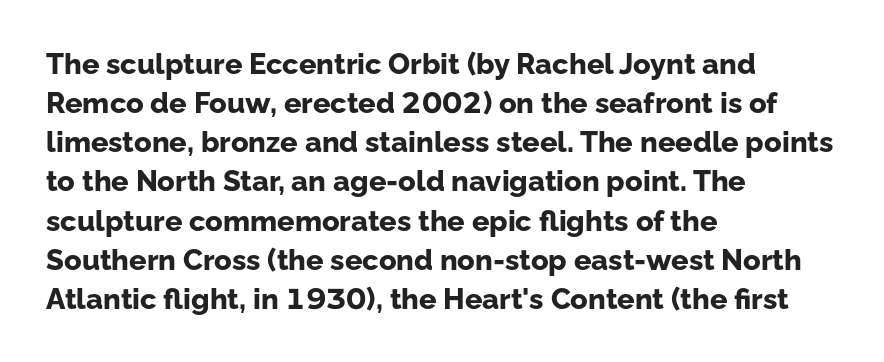
The image shows 29 px bold sans-serif type, upright; set left-aligned, normal line spacing (1.35x), normal letter spacing, not underlined; low stroke contrast and a medium x-height.
